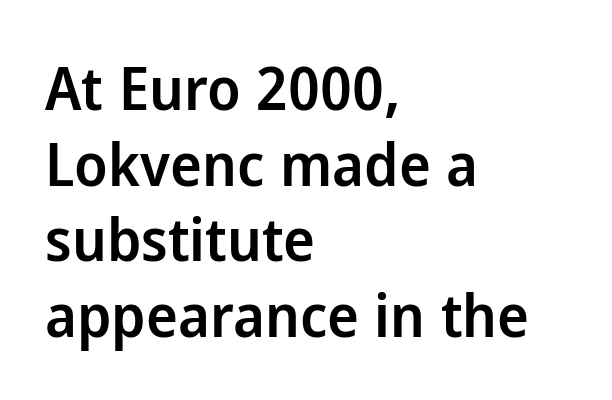
A roman cut, with each character standing at attention. The strip under each line holds only bare page. Serifs: no, the terminals of the letterforms are clean. Moderately thickened strokes mark this as semibold type.
